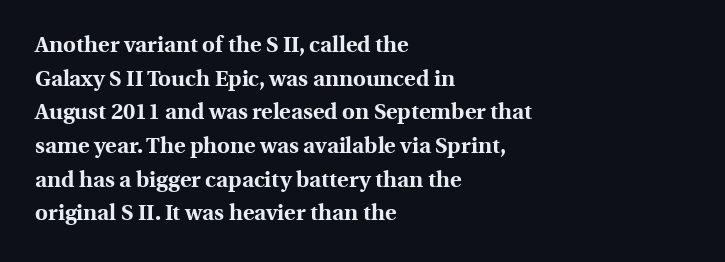
This sample is left-justified, so line endings fall wherever the words run out. Ascenders rise straight up at ninety degrees. Notice how descenders clear the ascenders below comfortably — that's standard leading. Is the type bold? Yes — the strokes are clearly thick and heavy.
